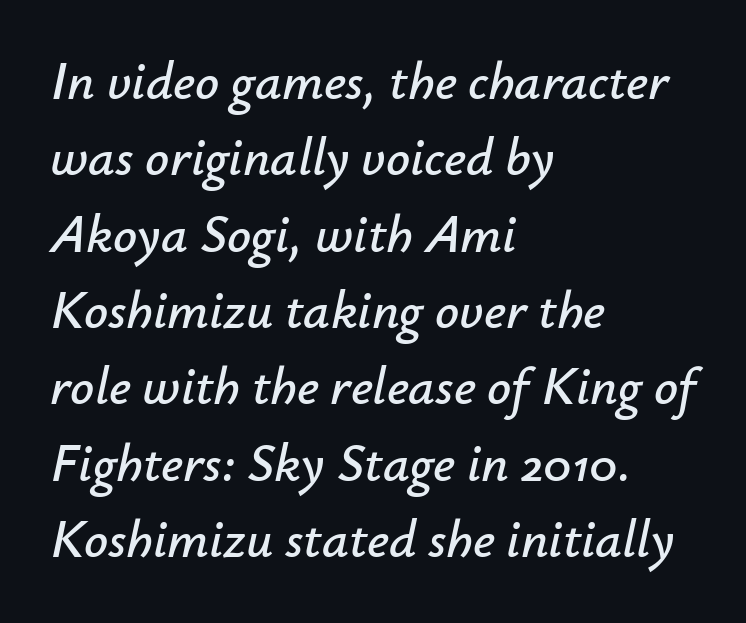
Q: Is the text italic (slanted)? A: Yes, it leans right by about 12 degrees.
Q: Is the text underlined? A: No.
Q: How is the paragraph aligned? A: Left-aligned.
Q: Is the spacing between letters normal or unusually wide? A: Normal.
Q: Is the spacing between lines tight, normal or loose? A: Normal.
Q: Width (condensed, normal, or wide)? A: Normal.
Q: Stroke contrast? A: Low.
Q: x-height? A: Small.
Q: Monospaced? A: No.
